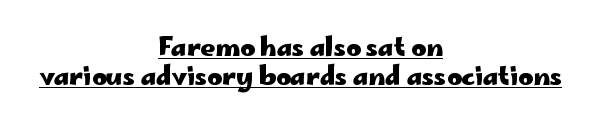
The image shows 25 px bold type, upright; set centered, line spacing 1.18x, normal letter spacing, underlined.
